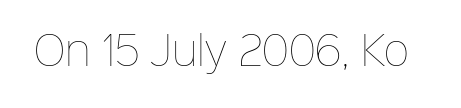
The image shows 39 px thin type, upright; set normal letter spacing, not underlined; low stroke contrast and a medium x-height.
